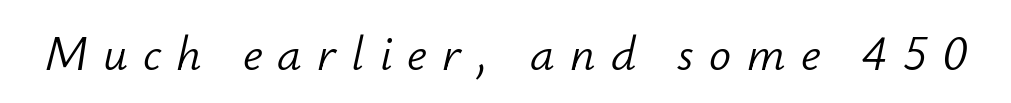
Q: Is the text bold? A: No.
Q: Is the text italic (slanted)? A: Yes, it leans right by about 12 degrees.
Q: Is the text underlined? A: No.
Q: Is the spacing between letters normal or unusually wide? A: Unusually wide.
Q: Width (condensed, normal, or wide)? A: Normal.
Q: Stroke contrast? A: Low.
Q: x-height? A: Small.
Q: Monospaced? A: No.
